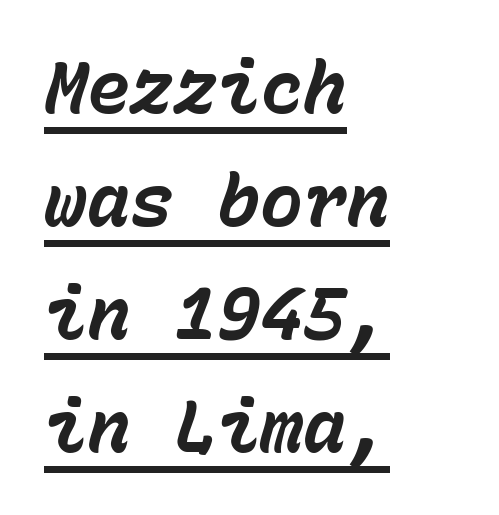
The image shows 72 px bold type, italic (leaning right), monospaced; set left-aligned, normal line spacing (1.57x), normal letter spacing, underlined; low stroke contrast and a medium x-height.
